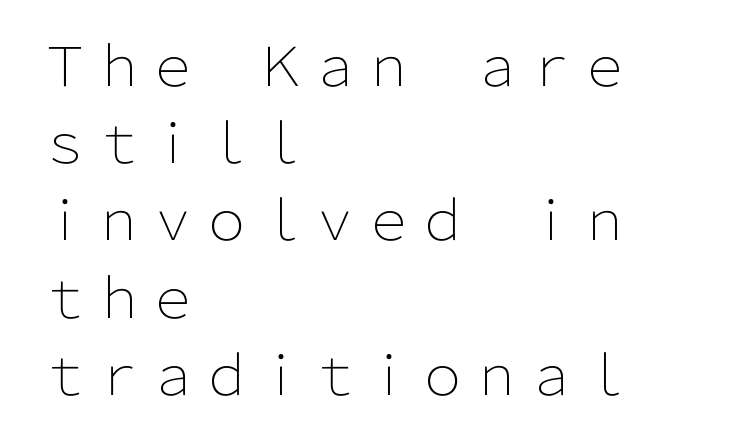
{"serif": "no", "italic": "no", "bold": "no", "weight": "light", "width": "normal", "stroke_contrast": "low", "x_height": "medium", "monospaced": "no", "underline": "no", "align": "left", "line_spacing": "normal", "line_spacing_ratio": 1.43, "letter_spacing": "normal", "letter_spacing_em": 0.0, "glyph_px": 54}
